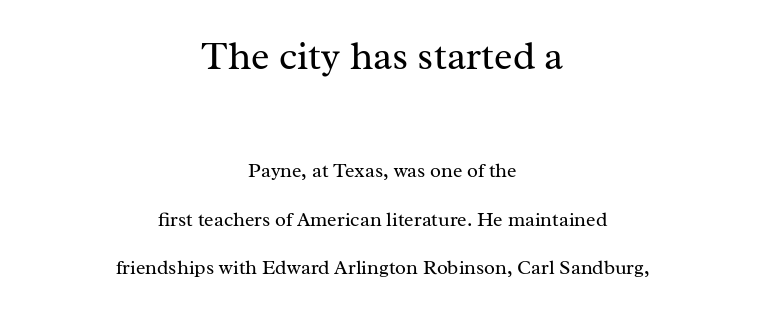
Does the lettering tilt? It doesn't — this is upright. Proportional: the letters do not fall into vertical columns. Weight class: somewhere from thin through regular. Does the copy run flush right? No — it is centered line by line. Summary of vertical rhythm: relaxed, with wide interline spacing.
